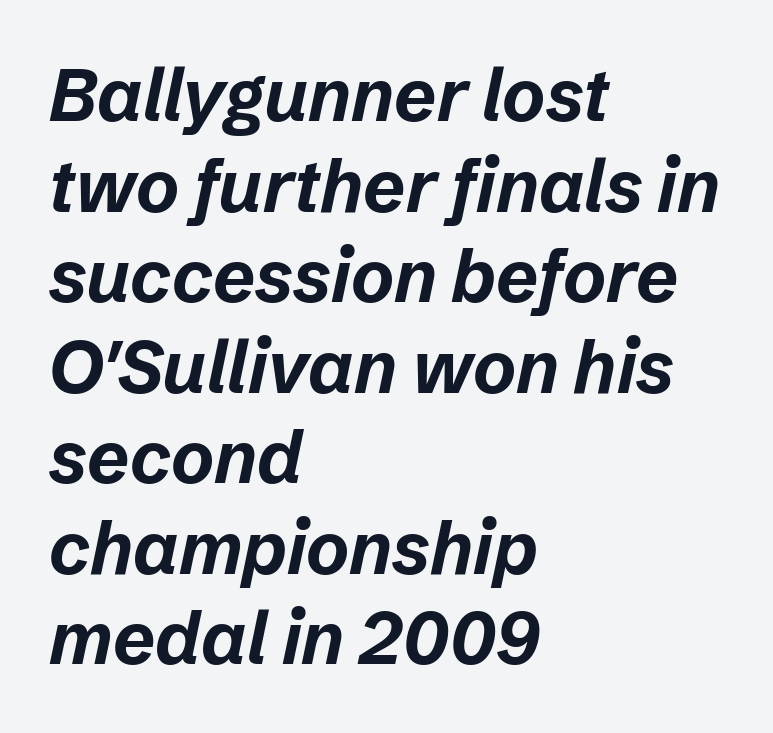
The axis of the letterforms is tilted away from vertical. Think of a printed novel: that variable character pitch is what you see here. Compared with typical body copy, the letter spacing here is the same. Line starts are locked; line ends wander. Has an underline been added? It has not. You'd pick this weight for a headline — it's a proper bold.
